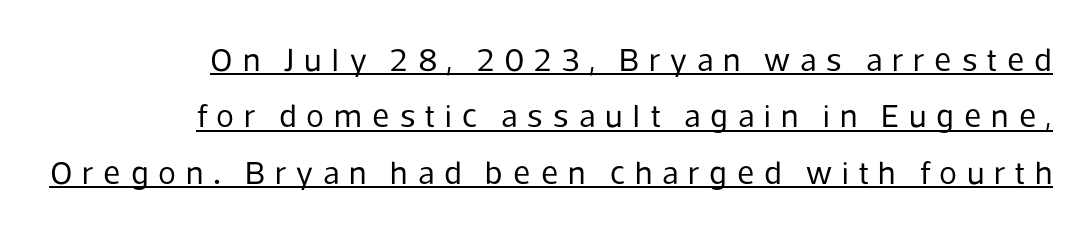
The axis of the letterforms is exactly vertical. Each line of the rendering has a horizontal stroke beneath the glyphs. Characters follow at a spacing far wider than the type designer built in. Unbolded letterforms with no extra heft. Caption: multi-line text, flush right, ragged left. Font category for this specimen: sans-serif.
